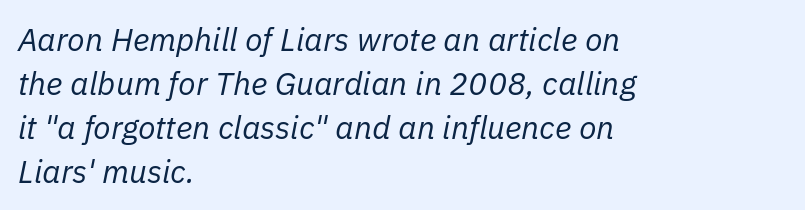
Q: Is the text bold? A: No.
Q: Is the text italic (slanted)? A: Yes, it leans right by about 11 degrees.
Q: Is the text underlined? A: No.
Q: How is the paragraph aligned? A: Left-aligned.
Q: Is the spacing between letters normal or unusually wide? A: Normal.
Q: Is the spacing between lines tight, normal or loose? A: Normal.
Q: Width (condensed, normal, or wide)? A: Normal.
Q: Stroke contrast? A: Low.
Q: x-height? A: Medium.
Q: Monospaced? A: No.
